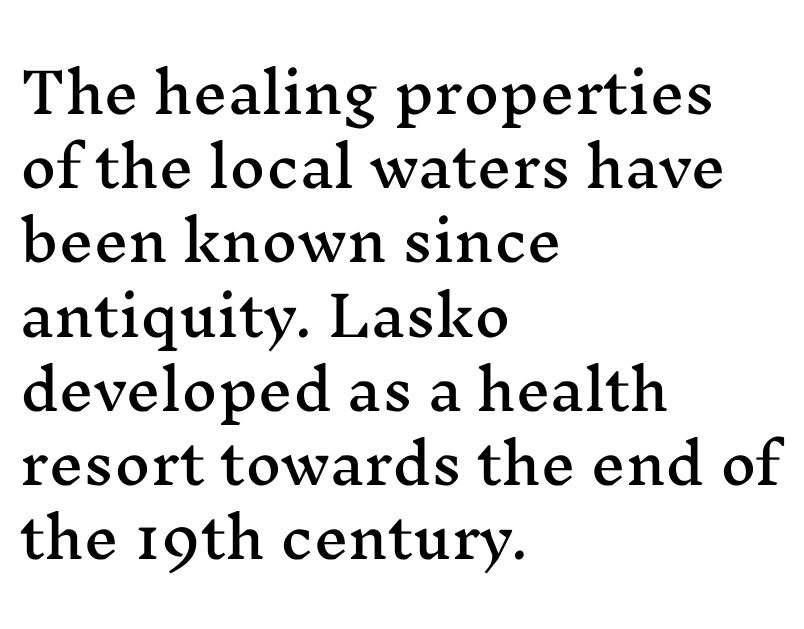
The specimen reads as upright at a glance. The zone under the glyphs is completely vacant. The rendering shows small feet on the letterforms — a serif design. Spacing verdict: proportional, widths tailored to each character. One glance says typical: line gaps are just what's usual. The lines in this sample share a left origin and differ only in where they stop.
